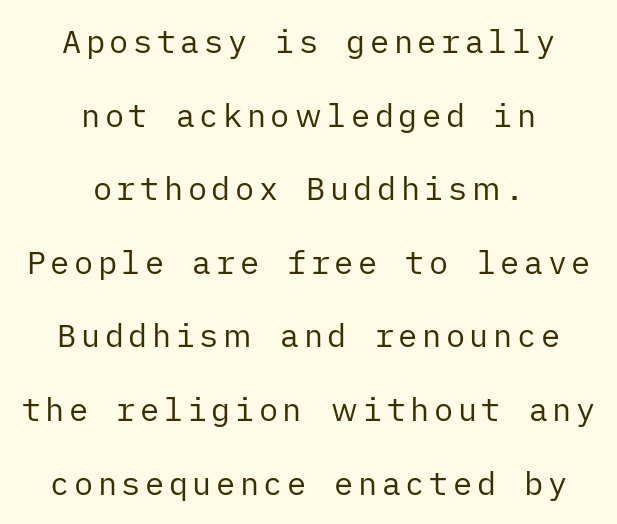
Q: Is the text bold? A: No.
Q: Is the text italic (slanted)? A: No, it is upright.
Q: Is the typeface a serif or a sans-serif typeface? A: Sans-serif.
Q: Is the text underlined? A: No.
Q: How is the paragraph aligned? A: Centered.
Q: Is the spacing between lines tight, normal or loose? A: Loose.
Q: Width (condensed, normal, or wide)? A: Normal.
Q: Stroke contrast? A: Low.
Q: x-height? A: Medium.
